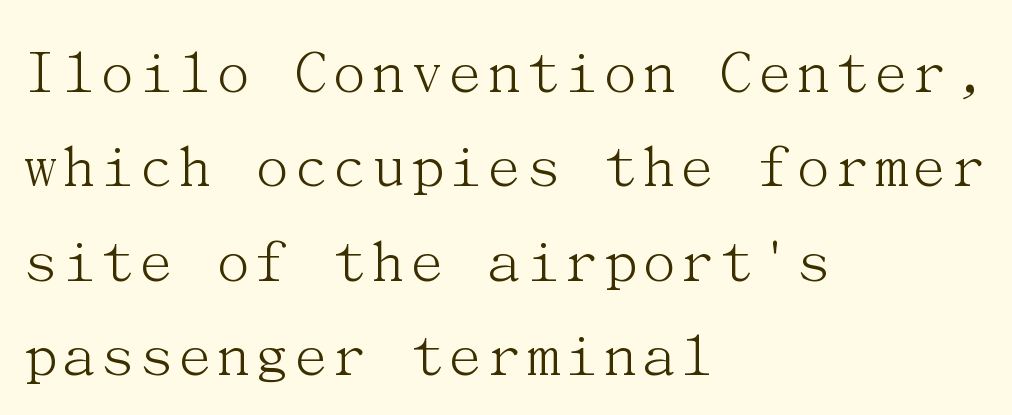
The image shows 66 px light serif type, upright; set left-aligned, normal line spacing (1.43x), normal letter spacing, not underlined; medium stroke contrast and a medium x-height.
